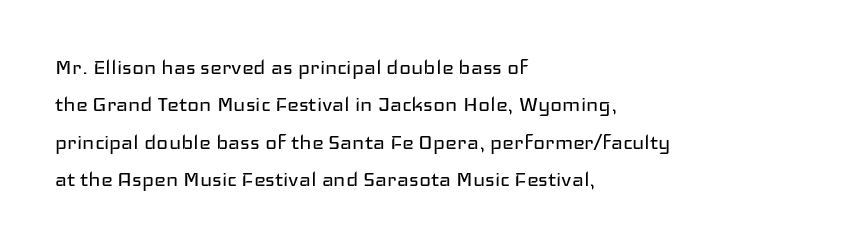
{"italic": "no", "bold": "no", "underline": "no", "align": "left", "line_spacing": "normal", "line_spacing_ratio": 1.5, "letter_spacing": "normal", "letter_spacing_em": 0.0, "glyph_px": 25}
